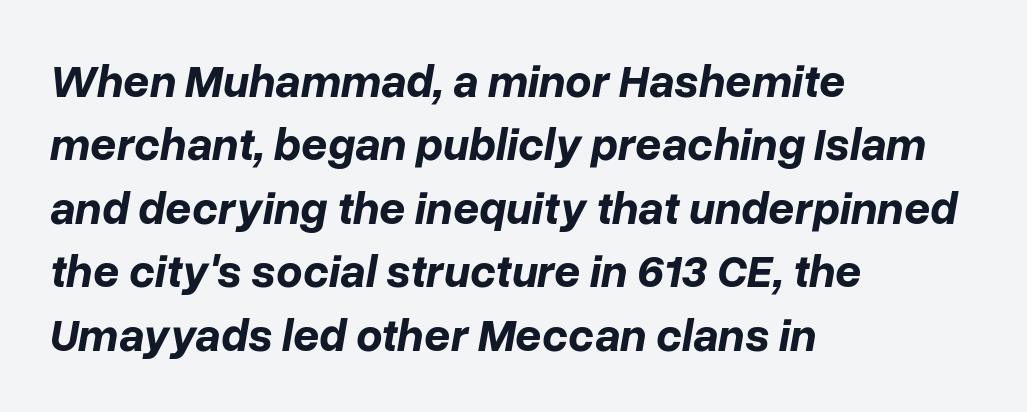
Q: Is the text bold? A: Yes.
Q: Is the text italic (slanted)? A: Yes, it leans right by about 10 degrees.
Q: Is the text underlined? A: No.
Q: How is the paragraph aligned? A: Left-aligned.
Q: Is the spacing between letters normal or unusually wide? A: Normal.
Q: Is the spacing between lines tight, normal or loose? A: Normal.
Q: Width (condensed, normal, or wide)? A: Normal.
Q: Stroke contrast? A: Low.
Q: x-height? A: Medium.
Q: Monospaced? A: No.
